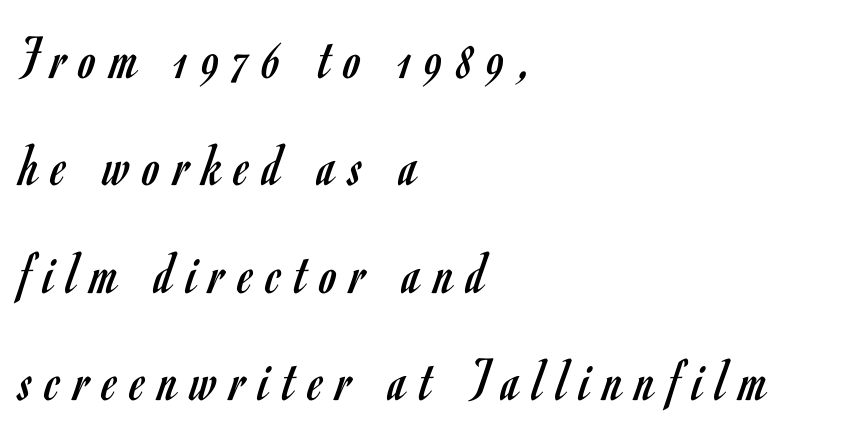
Short and long lines alike share a common starting point at left. Classification — sans serif. Words appear elongated and porous because spacing is wide.
